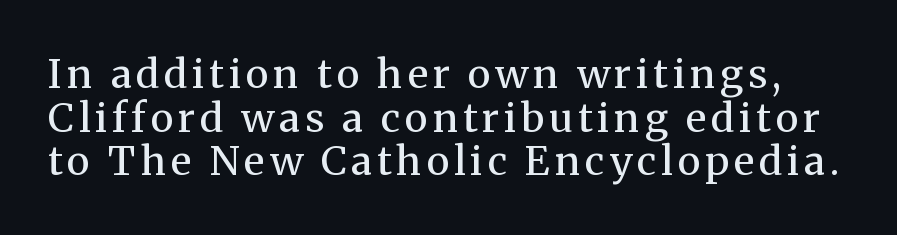
Q: Is the text bold? A: No.
Q: Is the text italic (slanted)? A: No, it is upright.
Q: Is the typeface a serif or a sans-serif typeface? A: Serif.
Q: Is the text underlined? A: No.
Q: Is the spacing between lines tight, normal or loose? A: Tight.
Q: Width (condensed, normal, or wide)? A: Normal.
Q: Stroke contrast? A: Medium.
Q: x-height? A: Medium.
Q: Monospaced? A: No.
